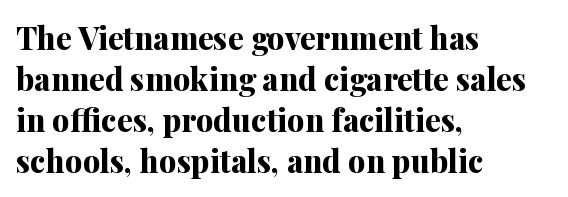
Baseline-to-baseline distance is the conventional proportion of letter height. Think of a printed novel: that variable character pitch is what you see here. This sample uses a serif face. Every letter is thick-stroked: bold, no question. The type is set solid horizontally, with unmodified tracking.
